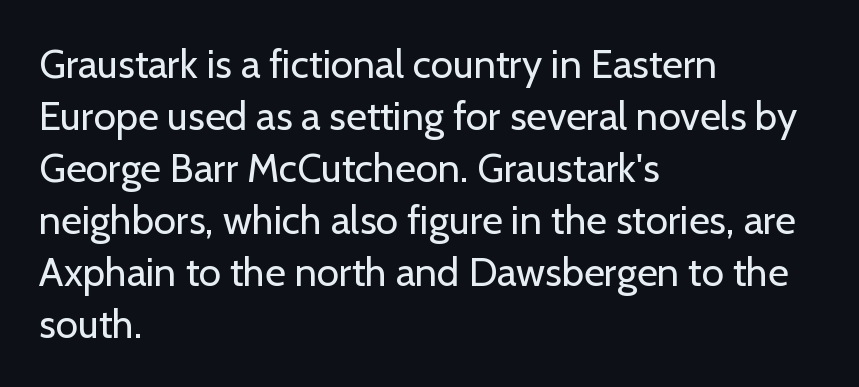
The lettering holds an erect, upright posture throughout. The rendering uses natural spacing where letterforms have individual widths. Notice how the passage keeps a crisp vertical edge on the left only. Students, observe: this is what conventionally led text looks like. The string is rendered with underlining switched off.
